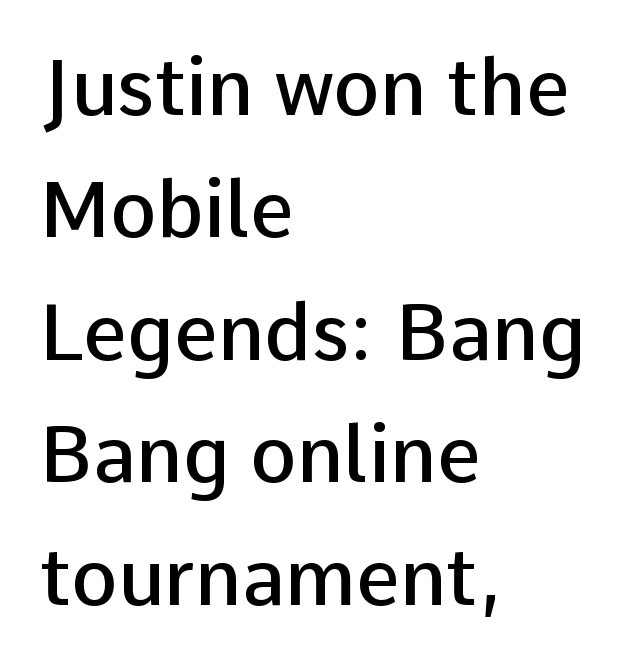
{"serif": "no", "italic": "no", "bold": "semi", "weight": "semibold", "width": "normal", "stroke_contrast": "low", "x_height": "medium", "monospaced": "no", "underline": "no", "align": "left", "line_spacing": "normal", "line_spacing_ratio": 1.57, "letter_spacing": "normal", "letter_spacing_em": 0.0, "glyph_px": 78}
